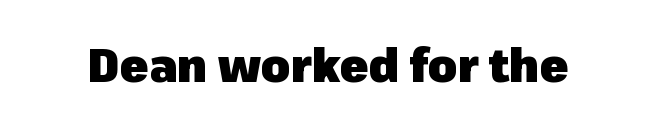
The image shows 47 px heavy sans-serif type, upright; set normal letter spacing, not underlined; low stroke contrast and a medium x-height.
